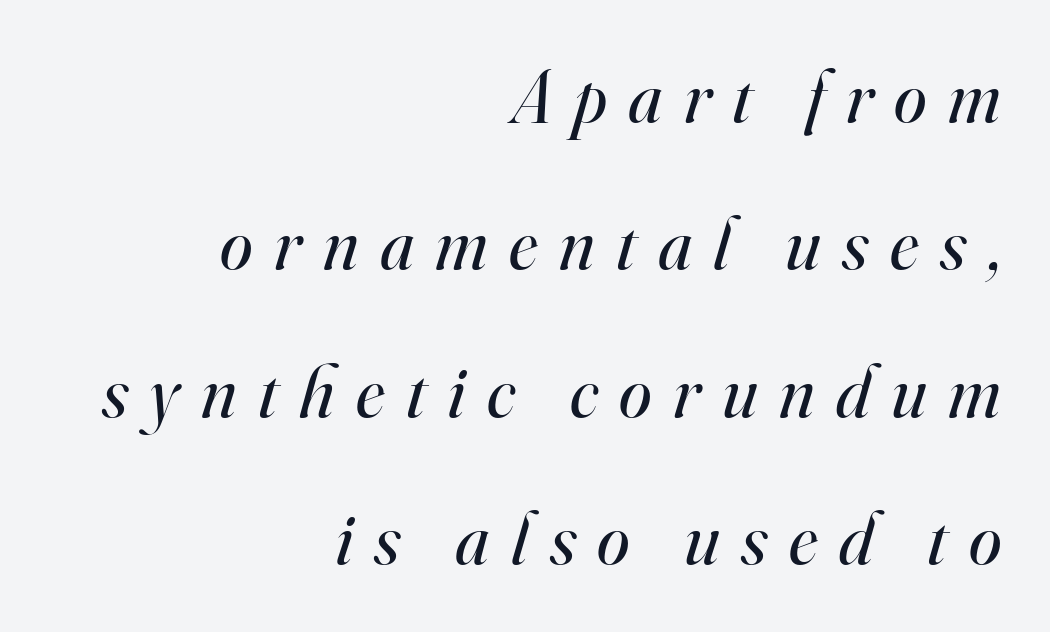
Stem width sits at or under what a default text font uses. Is there much room between lines? Yes — plenty of vertical air separates them. Here the designer chose a conventional face with non-uniform glyph widths. The font's italic variant was chosen for this text. Someone cranked the tracking dial way up on this one. You can tell from the footed stems that serif type was used.
